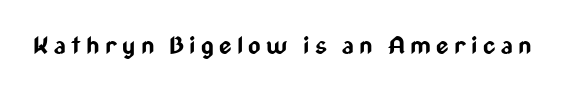
The tracking jumps out immediately: characters are airy and widely separated. Vertical strokes here are truly vertical. These lines carry a lot of weight — the face is fully bold. The area under the type is left untouched.
